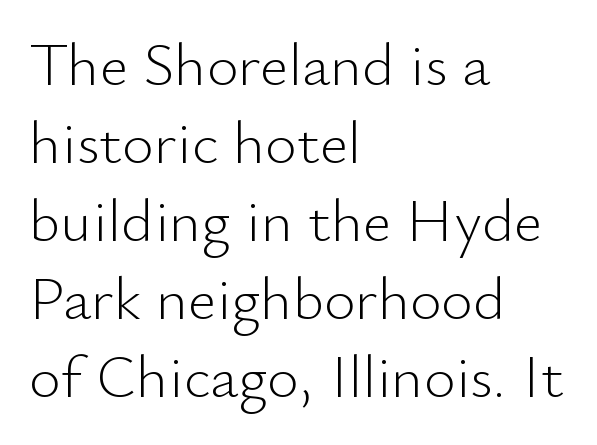
Q: Is the text bold? A: No.
Q: Is the text italic (slanted)? A: No, it is upright.
Q: Is the typeface a serif or a sans-serif typeface? A: Sans-serif.
Q: Is the text underlined? A: No.
Q: How is the paragraph aligned? A: Left-aligned.
Q: Is the spacing between letters normal or unusually wide? A: Normal.
Q: Is the spacing between lines tight, normal or loose? A: Normal.
Q: Width (condensed, normal, or wide)? A: Normal.
Q: Stroke contrast? A: Low.
Q: x-height? A: Small.
Q: Monospaced? A: No.
